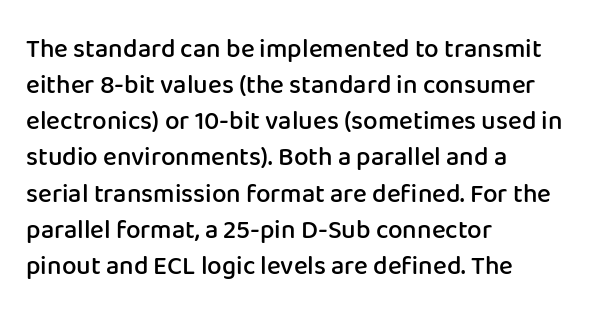
{"italic": "no", "bold": "semi", "underline": "no", "align": "left", "line_spacing": "normal", "line_spacing_ratio": 1.39, "letter_spacing": "normal", "letter_spacing_em": 0.0, "glyph_px": 26}
